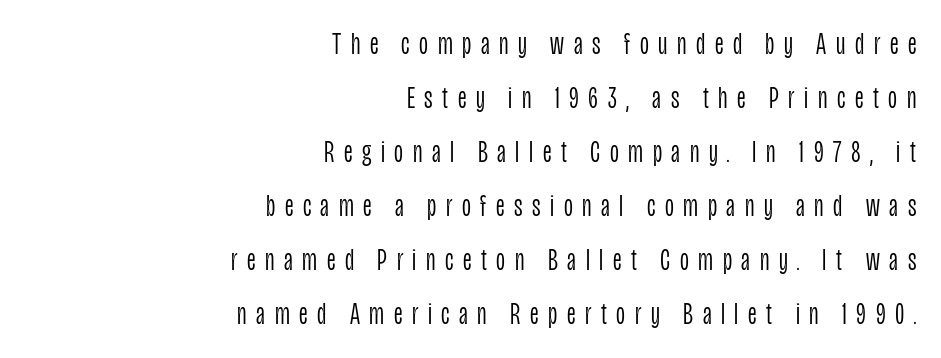
{"serif": "no", "italic": "no", "bold": "no", "weight": "light", "width": "condensed", "stroke_contrast": "low", "x_height": "large", "monospaced": "no", "underline": "no", "align": "right", "line_spacing_ratio": 1.74, "letter_spacing": "wide", "letter_spacing_em": 0.31, "glyph_px": 31}
